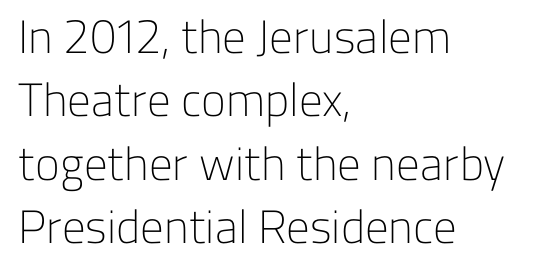
Q: Is the text bold? A: No.
Q: Is the text italic (slanted)? A: No, it is upright.
Q: Is the typeface a serif or a sans-serif typeface? A: Sans-serif.
Q: Is the text underlined? A: No.
Q: How is the paragraph aligned? A: Left-aligned.
Q: Is the spacing between letters normal or unusually wide? A: Normal.
Q: Is the spacing between lines tight, normal or loose? A: Normal.
Q: Width (condensed, normal, or wide)? A: Normal.
Q: Stroke contrast? A: Low.
Q: x-height? A: Medium.
Q: Monospaced? A: No.
